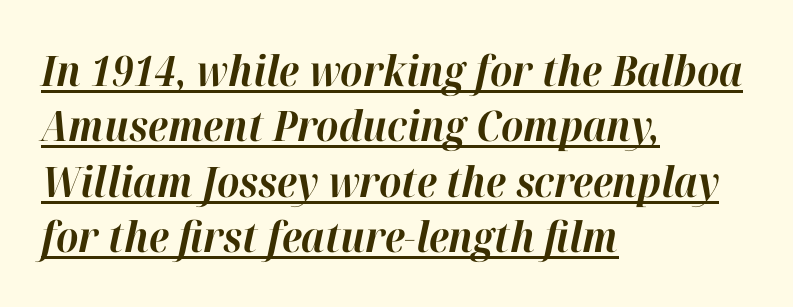
Q: Is the text bold? A: Yes.
Q: Is the text italic (slanted)? A: Yes, it leans right by about 12 degrees.
Q: Is the text underlined? A: Yes.
Q: How is the paragraph aligned? A: Left-aligned.
Q: Is the spacing between letters normal or unusually wide? A: Normal.
Q: Is the spacing between lines tight, normal or loose? A: Normal.
Q: Width (condensed, normal, or wide)? A: Normal.
Q: Stroke contrast? A: High.
Q: x-height? A: Medium.
Q: Monospaced? A: No.
